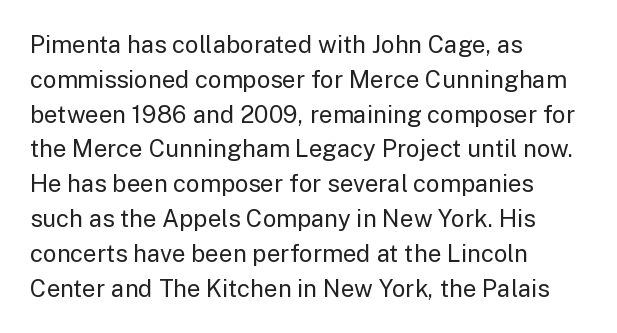
The image shows 24 px text type, upright; set left-aligned, normal line spacing (1.45x), normal letter spacing, not underlined.
